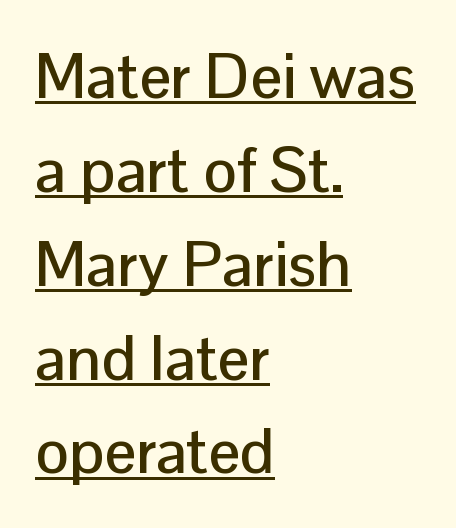
{"serif": "no", "italic": "no", "width": "normal", "stroke_contrast": "low", "x_height": "medium", "monospaced": "no", "underline": "yes", "align": "left", "line_spacing": "normal", "line_spacing_ratio": 1.49, "letter_spacing": "normal", "letter_spacing_em": 0.0, "glyph_px": 63}
